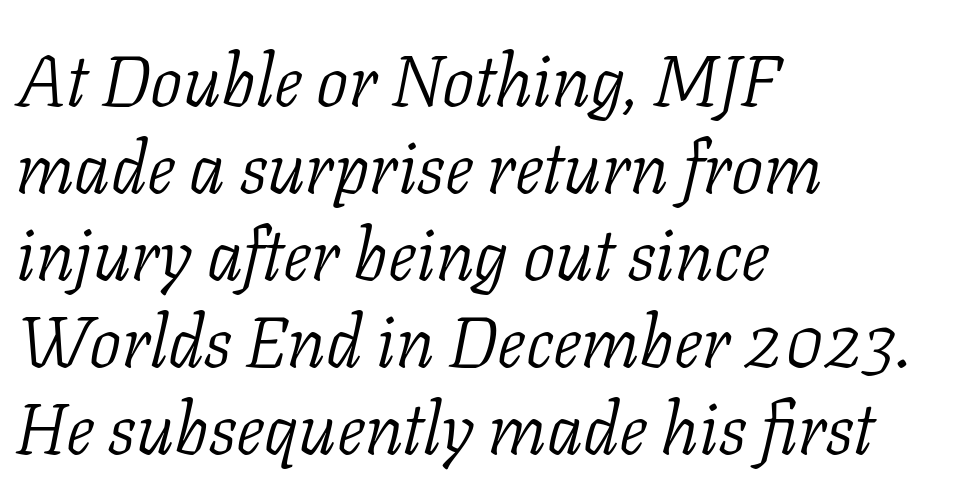
Q: Is the text bold? A: No.
Q: Is the text italic (slanted)? A: Yes, it leans right by about 11 degrees.
Q: Is the typeface a serif or a sans-serif typeface? A: Serif.
Q: Is the text underlined? A: No.
Q: How is the paragraph aligned? A: Left-aligned.
Q: Is the spacing between letters normal or unusually wide? A: Normal.
Q: Width (condensed, normal, or wide)? A: Normal.
Q: Stroke contrast? A: Low.
Q: x-height? A: Medium.
Q: Monospaced? A: No.
